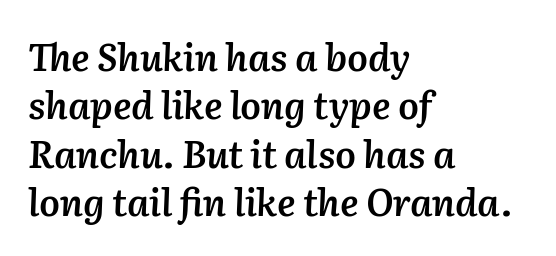
{"italic": "yes", "lean": "right", "slant_degrees": 2, "bold": "semi", "weight": "semibold", "width": "normal", "stroke_contrast": "medium", "x_height": "medium", "monospaced": "no", "underline": "no", "align": "left", "line_spacing": "normal", "line_spacing_ratio": 1.31, "letter_spacing": "normal", "letter_spacing_em": 0.0, "glyph_px": 37}
